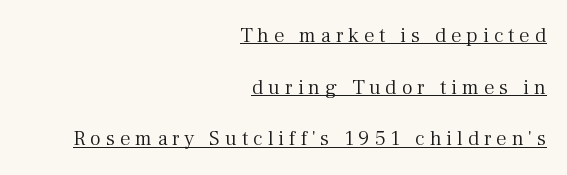
The image shows 21 px text type, upright; set right-aligned, loose line spacing (2.46x), unusually wide letter spacing (+0.23 em), underlined.
